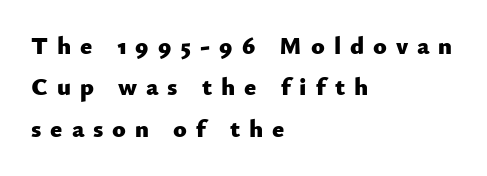
{"italic": "no", "bold": "yes", "underline": "no", "align": "left", "line_spacing": "normal", "line_spacing_ratio": 1.66, "letter_spacing": "wide", "letter_spacing_em": 0.36, "glyph_px": 25}
